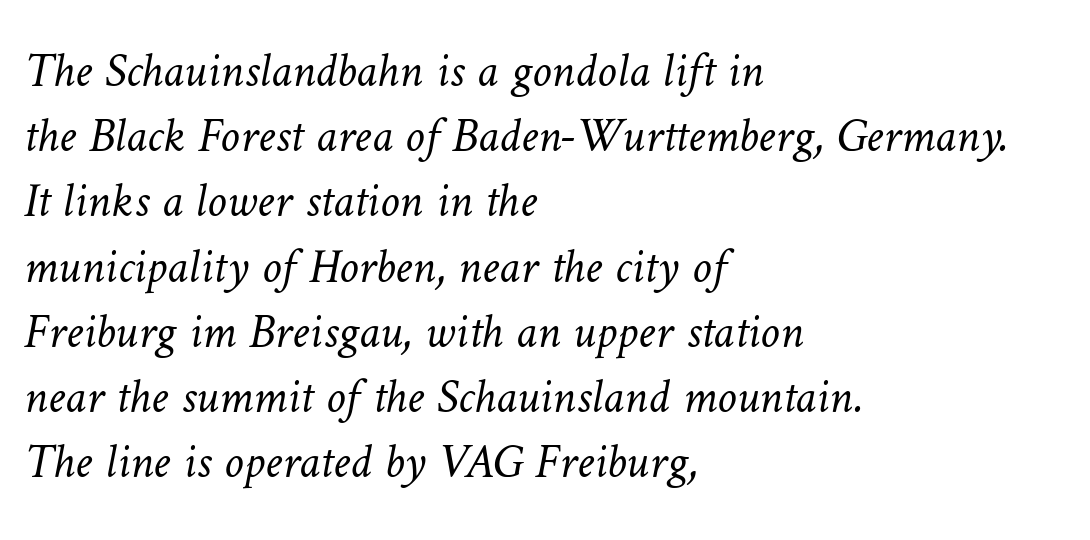
Q: Is the text bold? A: No.
Q: Is the text underlined? A: No.
Q: How is the paragraph aligned? A: Left-aligned.
Q: Is the spacing between letters normal or unusually wide? A: Normal.
Q: Is the spacing between lines tight, normal or loose? A: Normal.
Q: Width (condensed, normal, or wide)? A: Normal.
Q: Stroke contrast? A: Low.
Q: x-height? A: Medium.
Q: Monospaced? A: No.
